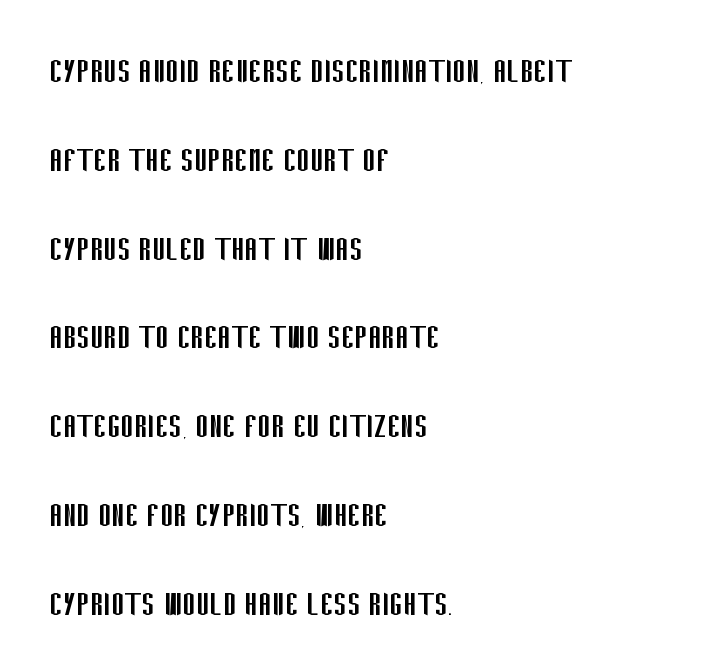
The image shows 40 px regular-weight, condensed sans-serif type, upright; set left-aligned, loose line spacing (2.22x), normal letter spacing, not underlined; low stroke contrast and a large x-height.
